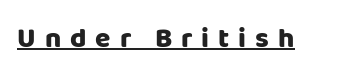
Q: Is the text bold? A: Yes.
Q: Is the text italic (slanted)? A: No, it is upright.
Q: Is the typeface a serif or a sans-serif typeface? A: Sans-serif.
Q: Is the text underlined? A: Yes.
Q: Is the spacing between letters normal or unusually wide? A: Unusually wide.
Q: Width (condensed, normal, or wide)? A: Normal.
Q: Stroke contrast? A: Low.
Q: x-height? A: Large.
Q: Monospaced? A: No.
